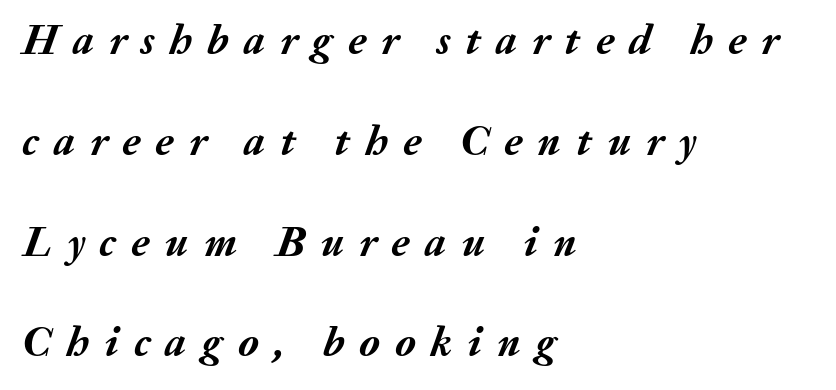
The image shows 42 px semibold type, italic (leaning right); set left-aligned, loose line spacing (2.4x), unusually wide letter spacing (+0.36 em), not underlined; medium stroke contrast and a medium x-height.
